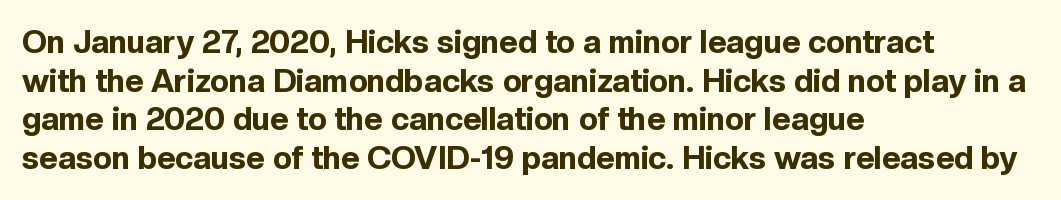
Q: Is the text bold? A: Yes.
Q: Is the text italic (slanted)? A: No, it is upright.
Q: Is the typeface a serif or a sans-serif typeface? A: Sans-serif.
Q: Is the text underlined? A: No.
Q: How is the paragraph aligned? A: Left-aligned.
Q: Is the spacing between letters normal or unusually wide? A: Normal.
Q: Width (condensed, normal, or wide)? A: Normal.
Q: x-height? A: Medium.
Q: Monospaced? A: No.
